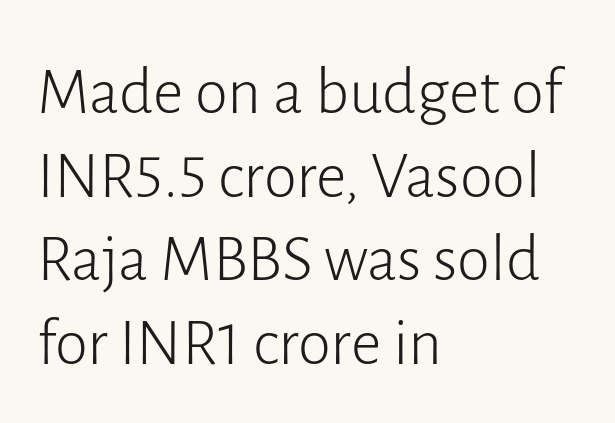
The image shows 67 px light sans-serif type, upright; set left-aligned, normal line spacing (1.25x), normal letter spacing, not underlined; low stroke contrast and a medium x-height.
